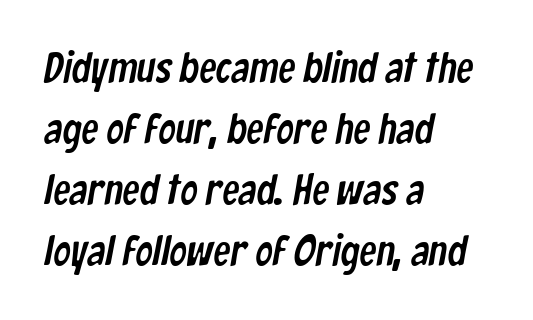
Evenly set lines give the paragraph a standard silhouette. The passage shown is typed in a proportional face where columns would drift. Does the type have serifs? No, each stem ends abruptly. Between one letter and the next there's only the usual sliver of space.
